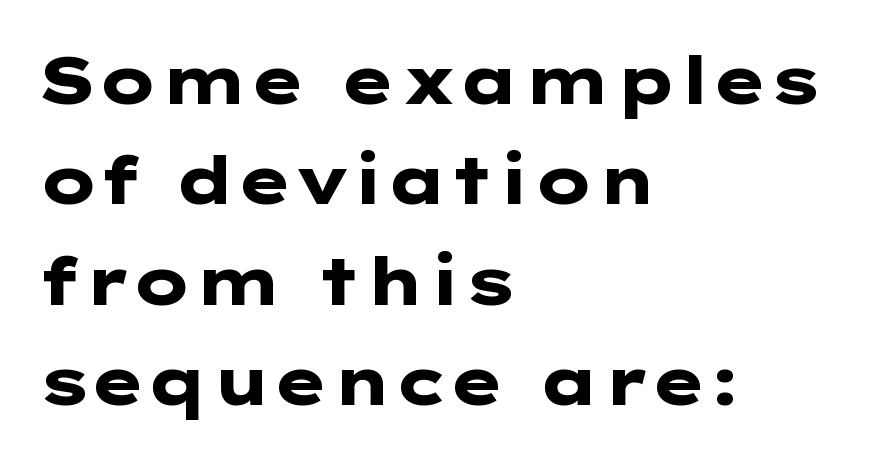
The image shows 66 px heavy, wide sans-serif type, upright; set left-aligned, normal line spacing (1.52x), normal letter spacing, not underlined; low stroke contrast and a medium x-height.
